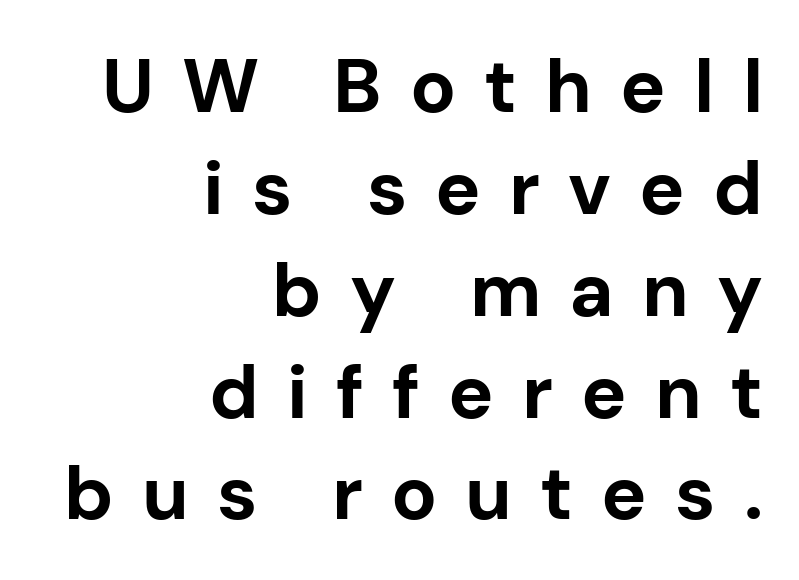
This block has exactly the height ordinary leading produces. What kind of face is this? One without serifs — a sans. A bare baseline throughout the passage. Each line ends at the same right margin while the left side varies.
